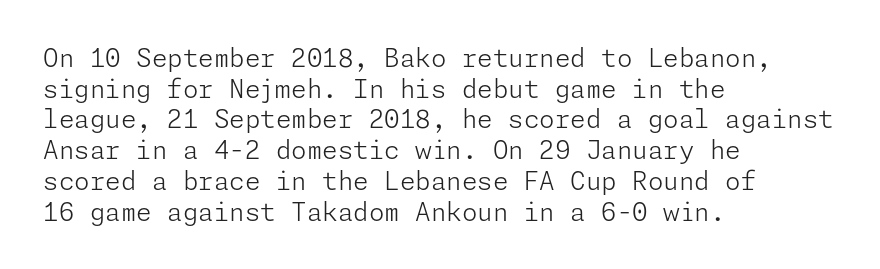
The letters look calm and open, with moderate or lighter stems. Descenders are the only things crossing below the line. Left-aligned paragraph, ragged on the right. Short note: letters normally spaced.
